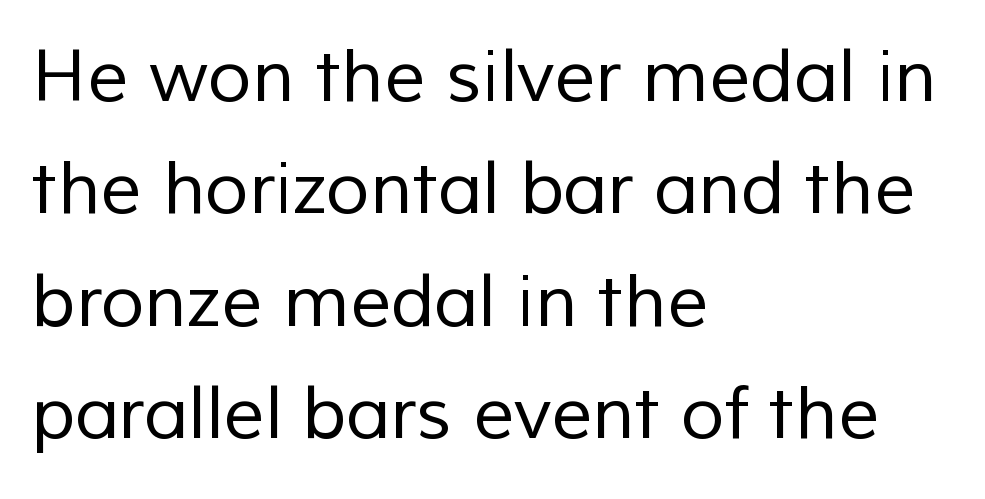
The image shows 72 px regular-weight sans-serif type; set left-aligned, normal line spacing (1.56x), normal letter spacing, not underlined; low stroke contrast and a medium x-height.
